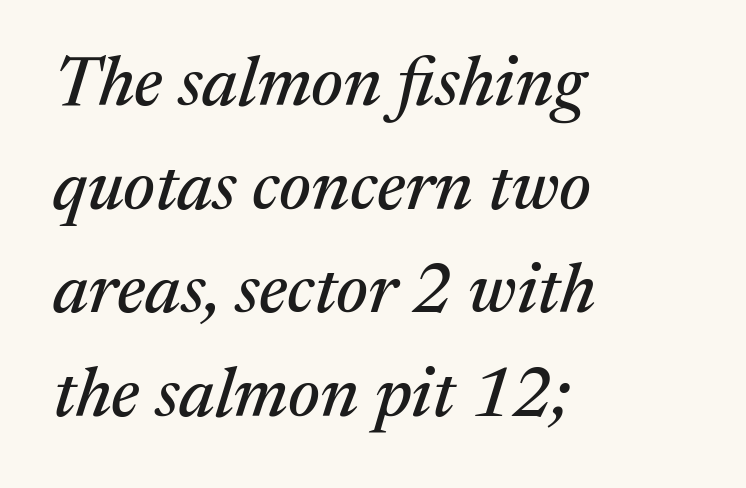
Q: Is the text italic (slanted)? A: Yes, it leans right by about 17 degrees.
Q: Is the typeface a serif or a sans-serif typeface? A: Serif.
Q: Is the text underlined? A: No.
Q: How is the paragraph aligned? A: Left-aligned.
Q: Is the spacing between letters normal or unusually wide? A: Normal.
Q: Is the spacing between lines tight, normal or loose? A: Normal.
Q: Width (condensed, normal, or wide)? A: Normal.
Q: Stroke contrast? A: Medium.
Q: x-height? A: Medium.
Q: Monospaced? A: No.
